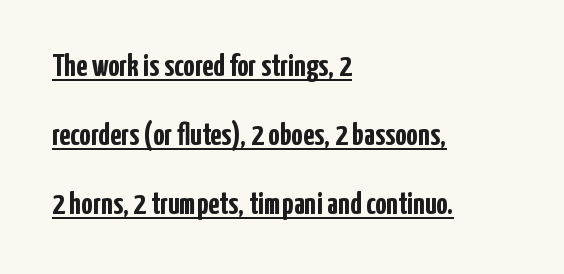
Does the leading feel generous? Absolutely, it's lavish. Decoration check: the copy is underlined. Spacing verdict: proportional, widths tailored to each character. Designer's note — italics off, roman on. A dark, heavy texture on the line: the type is bold. The paragraph has a hard left edge and a soft right edge.
